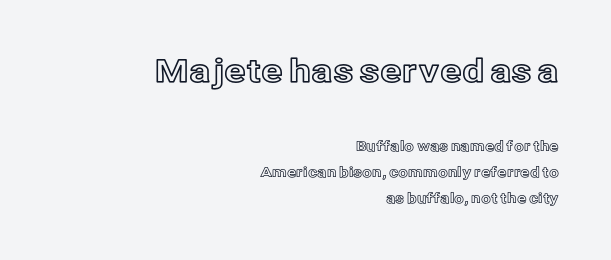
Q: Is the text italic (slanted)? A: No, it is upright.
Q: Is the text underlined? A: No.
Q: How is the paragraph aligned? A: Right-aligned.
Q: Is the spacing between letters normal or unusually wide? A: Normal.
Q: Which block of text is set in a larger size, the first (top) or the second (bottom)? A: The first (top) one.
Q: Width (condensed, normal, or wide)? A: Normal.
Q: x-height? A: Medium.
Q: Monospaced? A: No.
